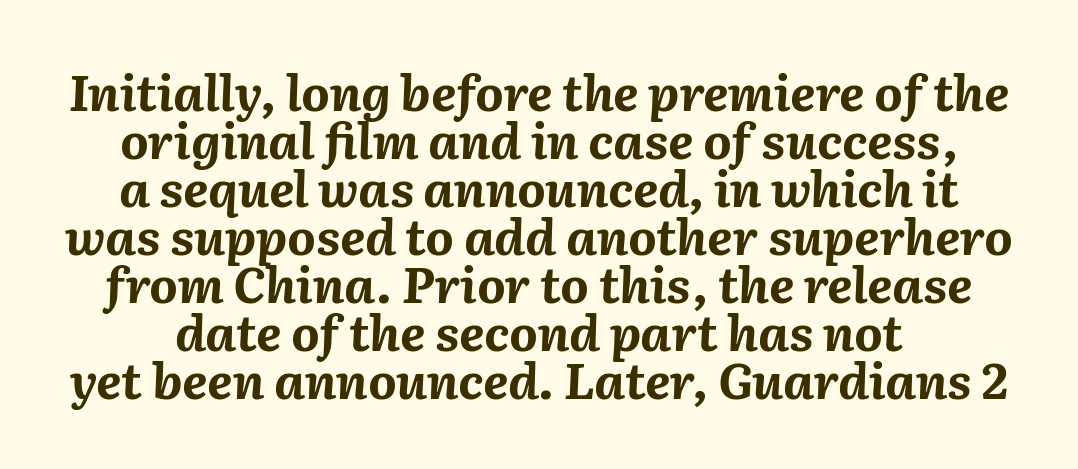
Strokes here are thick enough to call this a true bold. The rendering uses natural spacing where letterforms have individual widths. It's the slanting kind of type. The gaps between neighbouring characters are ordinary and unremarkable. Interline gaps are noticeably narrow in this sample. Any mark beneath the type? The region is blank.
